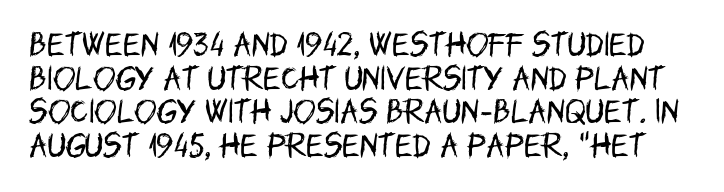
The face looks like a standard text weight, possibly lighter. Designer's note — italics off, roman on. This sample keeps an unexceptional amount of space between lines. Descenders hang freely into open space. Does extra space separate the letters? No, they use regular spacing.
